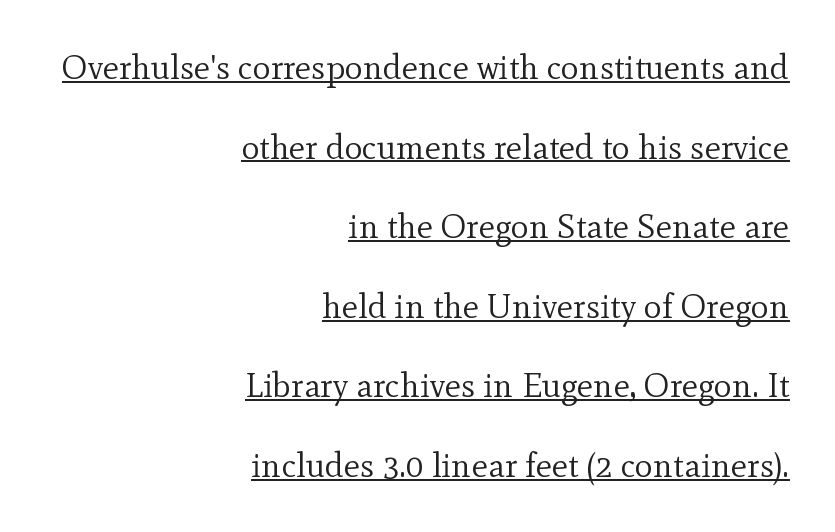
Q: Is the text bold? A: No.
Q: Is the text italic (slanted)? A: No, it is upright.
Q: Is the typeface a serif or a sans-serif typeface? A: Serif.
Q: Is the text underlined? A: Yes.
Q: How is the paragraph aligned? A: Right-aligned.
Q: Is the spacing between letters normal or unusually wide? A: Normal.
Q: Is the spacing between lines tight, normal or loose? A: Loose.
Q: Width (condensed, normal, or wide)? A: Normal.
Q: x-height? A: Small.
Q: Monospaced? A: No.
